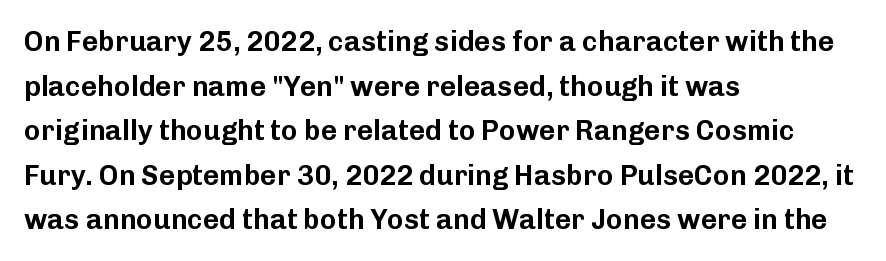
The image shows 28 px sans-serif type, upright; set left-aligned, normal line spacing (1.59x), normal letter spacing, not underlined; low stroke contrast and a medium x-height.
